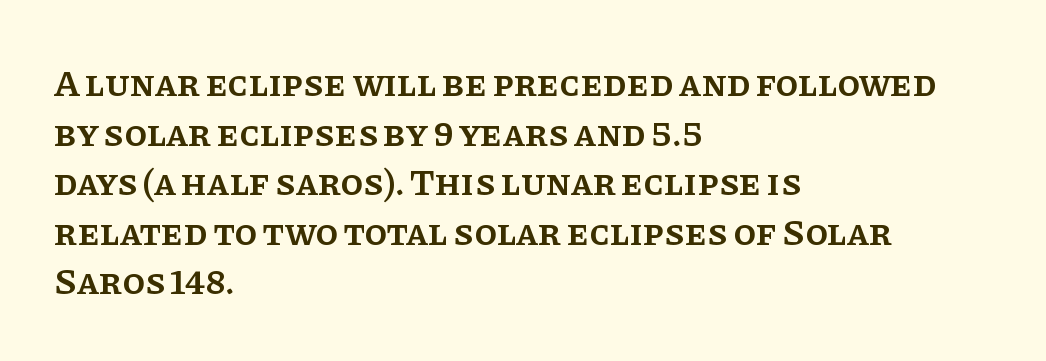
{"serif": "yes", "italic": "no", "bold": "semi", "weight": "semibold", "width": "normal", "stroke_contrast": "low", "x_height": "large", "monospaced": "no", "underline": "no", "align": "left", "line_spacing": "normal", "line_spacing_ratio": 1.34, "letter_spacing": "normal", "letter_spacing_em": 0.0, "glyph_px": 37}
